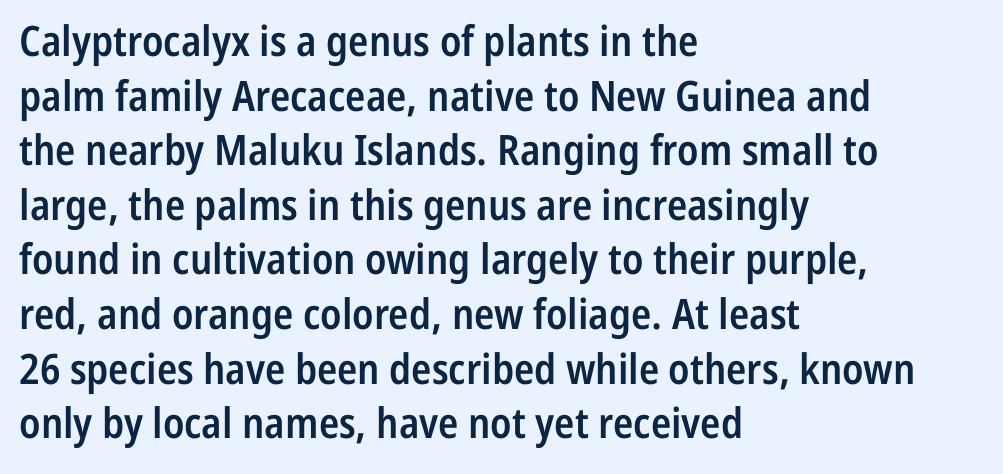
Q: Is the text bold? A: Semi-bold.
Q: Is the text italic (slanted)? A: No, it is upright.
Q: Is the typeface a serif or a sans-serif typeface? A: Sans-serif.
Q: Is the text underlined? A: No.
Q: How is the paragraph aligned? A: Left-aligned.
Q: Is the spacing between letters normal or unusually wide? A: Normal.
Q: Is the spacing between lines tight, normal or loose? A: Normal.
Q: Width (condensed, normal, or wide)? A: Condensed.
Q: Stroke contrast? A: Low.
Q: x-height? A: Medium.
Q: Monospaced? A: No.
